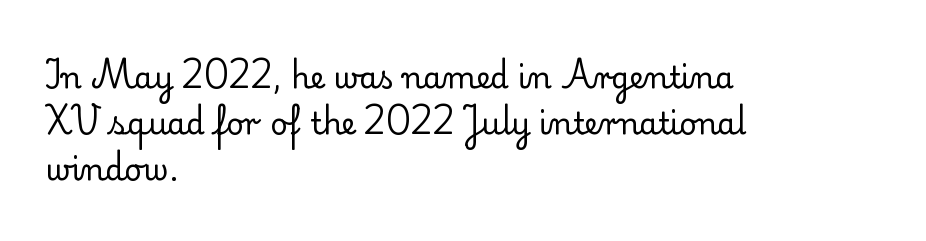
{"serif": "yes", "italic": "no", "bold": "no", "weight": "regular", "width": "normal", "stroke_contrast": "low", "x_height": "small", "monospaced": "no", "underline": "no", "align": "left", "line_spacing": "normal", "line_spacing_ratio": 1.54, "letter_spacing": "normal", "letter_spacing_em": 0.0, "glyph_px": 30}
